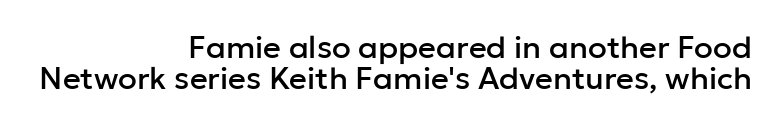
These lines are set flush right with a ragged left edge. Cramped leading. Words float on clear page, feet unadorned. It's the straight-up-and-down kind of type.
